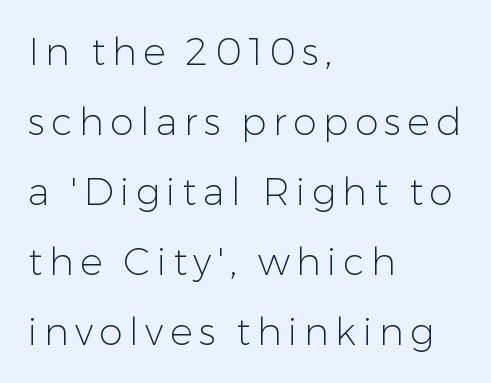
Q: Is the text bold? A: No.
Q: Is the text italic (slanted)? A: No, it is upright.
Q: Is the typeface a serif or a sans-serif typeface? A: Sans-serif.
Q: Is the text underlined? A: No.
Q: How is the paragraph aligned? A: Left-aligned.
Q: Width (condensed, normal, or wide)? A: Normal.
Q: Stroke contrast? A: Low.
Q: x-height? A: Medium.
Q: Monospaced? A: No.
